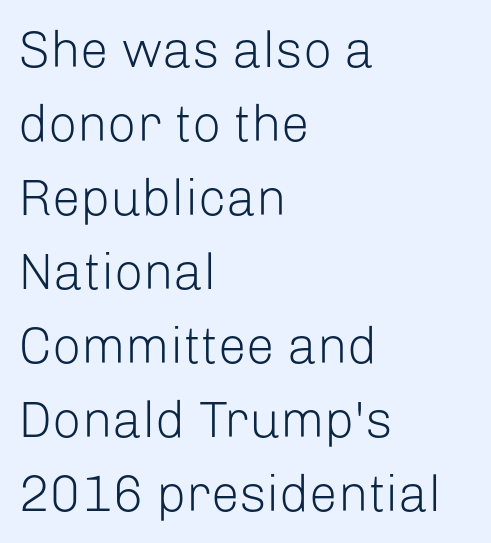
The image shows 51 px light sans-serif type, upright; set left-aligned, normal line spacing (1.45x), normal letter spacing, not underlined; low stroke contrast and a medium x-height.
